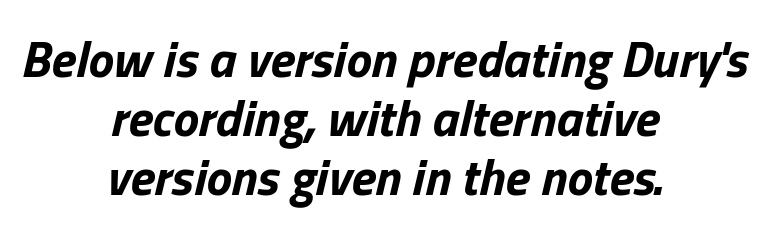
{"italic": "yes", "lean": "right", "slant_degrees": 13, "bold": "yes", "weight": "bold", "width": "normal", "stroke_contrast": "low", "x_height": "medium", "monospaced": "no", "underline": "no", "align": "center", "line_spacing_ratio": 1.16, "letter_spacing": "normal", "letter_spacing_em": 0.0, "glyph_px": 51}
